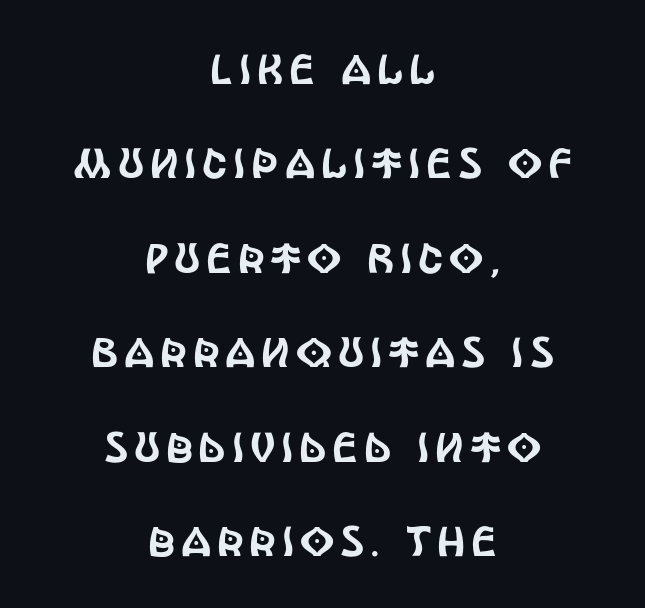
Spacing verdict: proportional, widths tailored to each character. The setting favours the middle, as headings and verse often do. Posture: straight, roman, zero tilt. In terms of leading, this rendering errs on the spacious side. The typeface chosen for these lines omits serifs.
